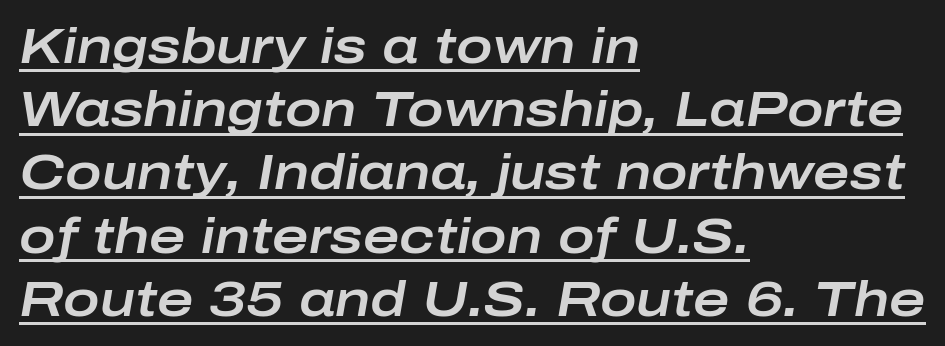
{"italic": "yes", "lean": "right", "slant_degrees": 10, "width": "wide", "stroke_contrast": "low", "x_height": "medium", "monospaced": "no", "underline": "yes", "align": "left", "line_spacing": "normal", "line_spacing_ratio": 1.29, "letter_spacing": "normal", "letter_spacing_em": 0.0, "glyph_px": 49}
